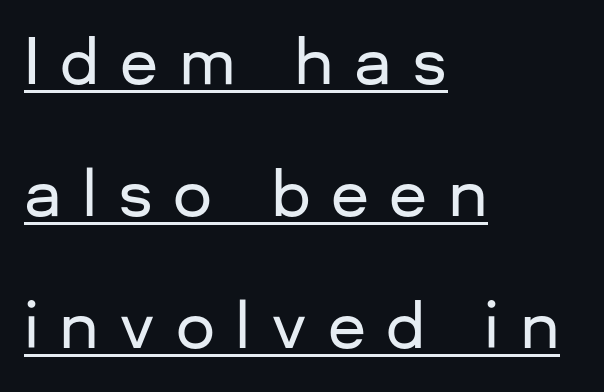
Notice the wide empty band between every row — that's loose leading. Rendered with straight, roman letterforms. Caption: lettering with a line underneath. Stroke terminals: plain, sans-serif. Which margin do the lines hug? The left one — the right edge is uneven. Character widths vary here, with narrow letters taking less room than wide ones.
